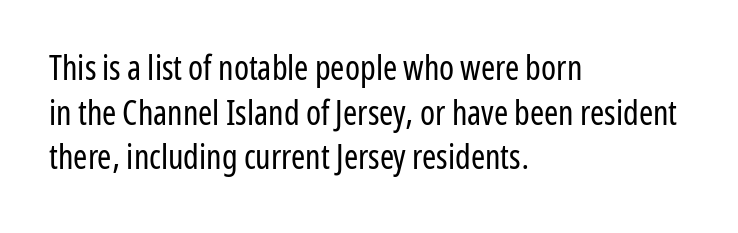
{"serif": "no", "italic": "no", "bold": "no", "weight": "regular", "width": "condensed", "stroke_contrast": "low", "x_height": "medium", "monospaced": "no", "underline": "no", "align": "left", "line_spacing": "normal", "line_spacing_ratio": 1.31, "letter_spacing": "normal", "letter_spacing_em": 0.0, "glyph_px": 34}
